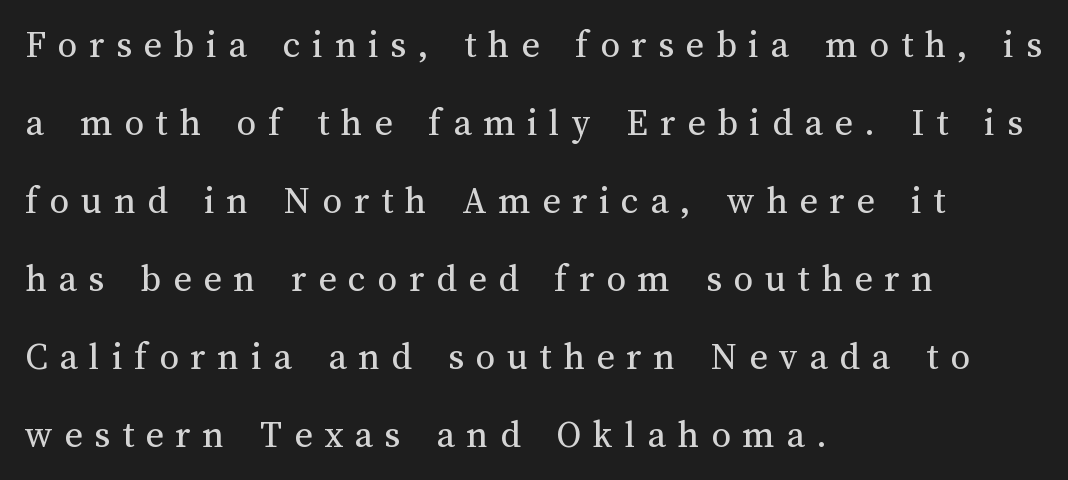
Q: Is the text bold? A: No.
Q: Is the text italic (slanted)? A: No, it is upright.
Q: Is the text underlined? A: No.
Q: How is the paragraph aligned? A: Left-aligned.
Q: Is the spacing between letters normal or unusually wide? A: Unusually wide.
Q: Is the spacing between lines tight, normal or loose? A: Loose.
Q: Width (condensed, normal, or wide)? A: Normal.
Q: Stroke contrast? A: Medium.
Q: x-height? A: Medium.
Q: Monospaced? A: No.
